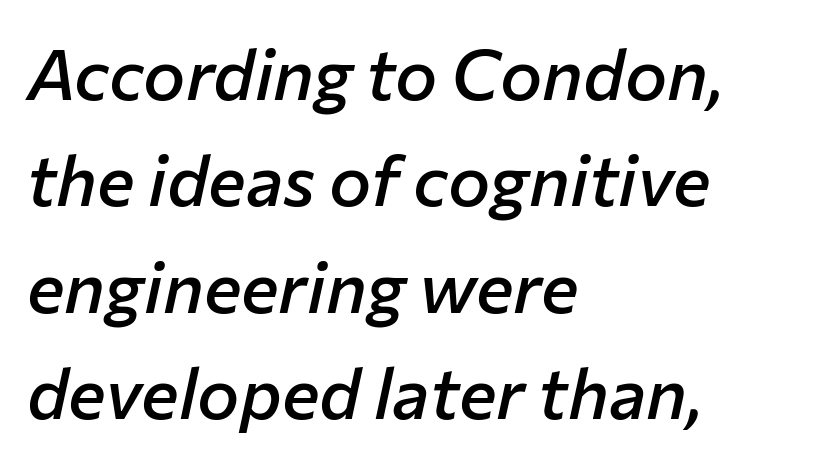
{"italic": "yes", "lean": "right", "slant_degrees": 12, "bold": "semi", "weight": "semibold", "width": "normal", "stroke_contrast": "low", "x_height": "medium", "monospaced": "no", "underline": "no", "align": "left", "line_spacing": "normal", "line_spacing_ratio": 1.5, "letter_spacing": "normal", "letter_spacing_em": 0.0, "glyph_px": 71}
